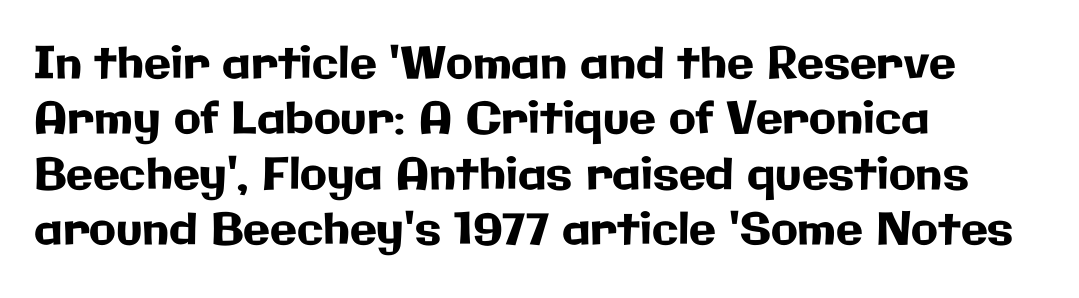
If you drew a line through each stem, it would be perfectly vertical. You can tell from the bare stems that sans-serif type was used. The rendering uses natural spacing where letterforms have individual widths. Caption: standard tracking, unaltered. Short and long lines alike share a common starting point at left. Quick note: underline off.
